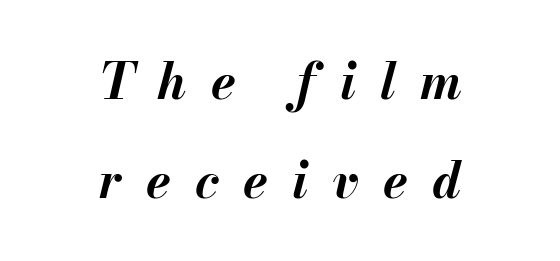
The space directly below the letters is spotless. Someone cranked the tracking dial way up on this one. The typesetter chose a symmetrical, centered arrangement here. Weight: bold.
